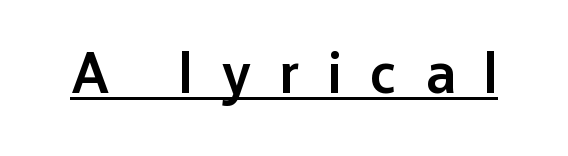
The axis of the letterforms is exactly vertical. Typesetter's note: demi weight, one step under bold. Is this a fixed-width face? No — the glyphs have proportional, varying widths. In terms of letterform style, serifs are entirely absent. Has an underline been added? It has. Observe the wide spacing: letters keep a clear distance from each other.
